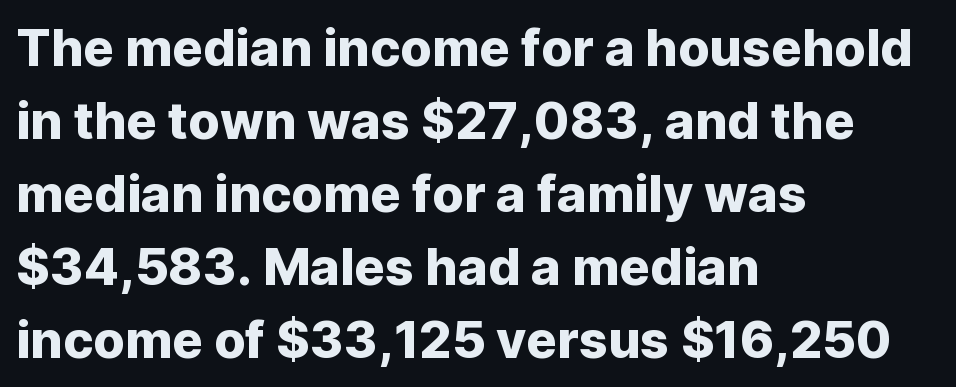
{"serif": "no", "italic": "no", "width": "normal", "stroke_contrast": "low", "x_height": "medium", "monospaced": "no", "underline": "no", "align": "left", "line_spacing": "normal", "line_spacing_ratio": 1.43, "letter_spacing": "normal", "letter_spacing_em": 0.0, "glyph_px": 51}
